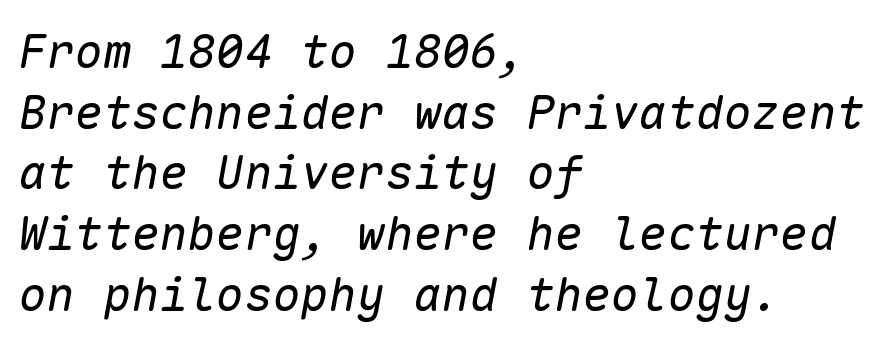
Q: Is the text bold? A: No.
Q: Is the text italic (slanted)? A: Yes, it leans right by about 10 degrees.
Q: Is the text underlined? A: No.
Q: How is the paragraph aligned? A: Left-aligned.
Q: Is the spacing between letters normal or unusually wide? A: Normal.
Q: Is the spacing between lines tight, normal or loose? A: Normal.
Q: Width (condensed, normal, or wide)? A: Normal.
Q: Stroke contrast? A: Low.
Q: x-height? A: Medium.
Q: Monospaced? A: Yes.
